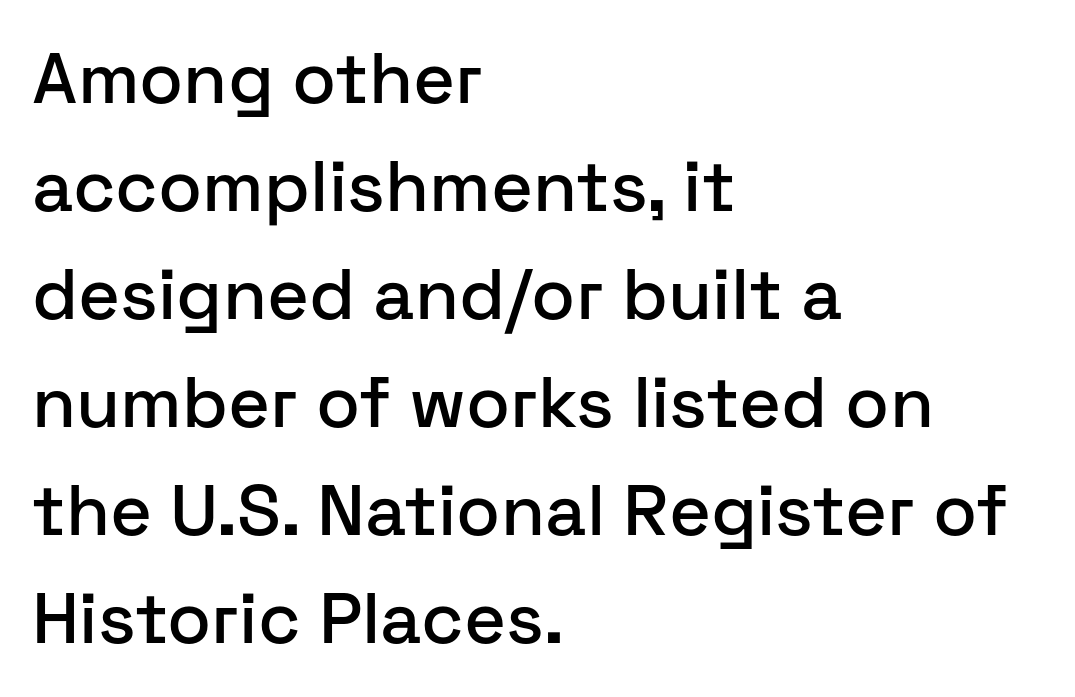
{"serif": "no", "italic": "no", "width": "normal", "stroke_contrast": "low", "x_height": "medium", "monospaced": "no", "underline": "no", "align": "left", "line_spacing": "normal", "line_spacing_ratio": 1.5, "letter_spacing": "normal", "letter_spacing_em": 0.0, "glyph_px": 72}
